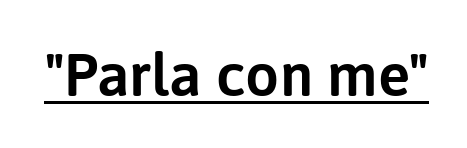
The image shows 60 px sans-serif type, upright; set normal letter spacing, underlined; low stroke contrast and a medium x-height.
